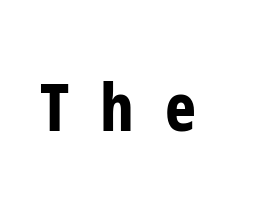
The image shows 66 px bold, condensed sans-serif type, upright; set unusually wide letter spacing (+0.47 em), not underlined; low stroke contrast and a medium x-height.
